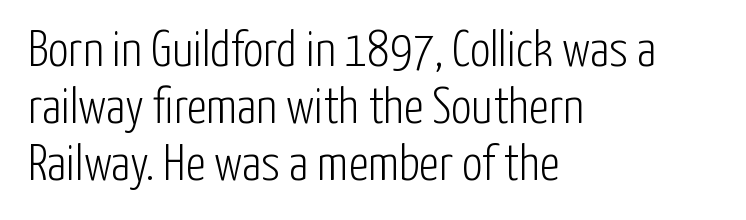
These glyphs show unthickened strokes, regular width or finer. Typographically, this falls in the sans-serif category. Spacing between characters is what you'd get straight out of the box. The passage shown is typed in a proportional face where columns would drift. Summary of vertical rhythm: compact, with narrow interline spacing.
